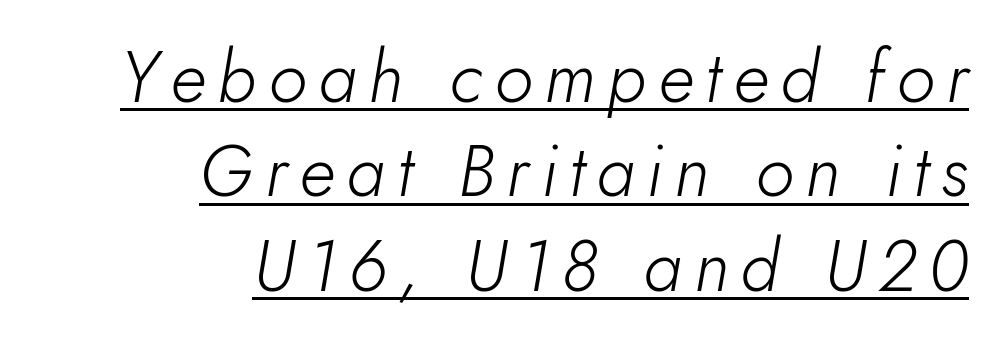
This sample is right-justified, so line beginnings fall wherever the words allow. The rendering uses the underline text-decoration. In terms of posture, this sample is oblique. Honestly, the row spacing looks completely unremarkable. The passage shown is typed in a proportional face where columns would drift. Stem width sits at or under what a default text font uses.
